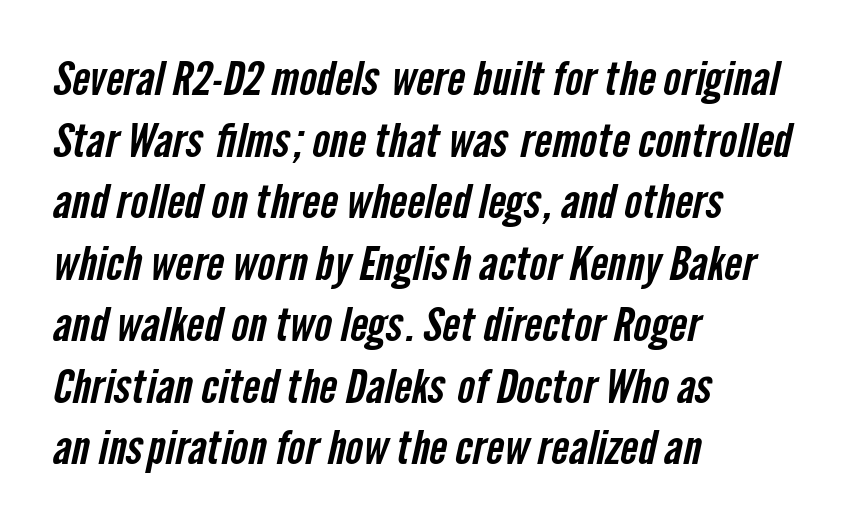
{"serif": "no", "width": "condensed", "stroke_contrast": "low", "x_height": "medium", "monospaced": "no", "underline": "no", "align": "left", "line_spacing": "normal", "line_spacing_ratio": 1.31, "letter_spacing": "normal", "letter_spacing_em": 0.0, "glyph_px": 47}
